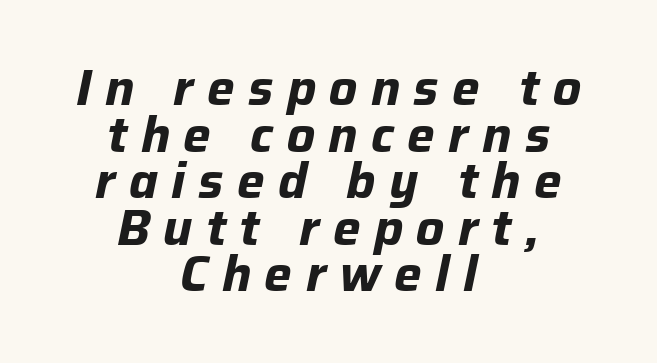
Q: Is the text bold? A: Yes.
Q: Is the text italic (slanted)? A: Yes, it leans right by about 12 degrees.
Q: Is the text underlined? A: No.
Q: How is the paragraph aligned? A: Centered.
Q: Is the spacing between letters normal or unusually wide? A: Unusually wide.
Q: Is the spacing between lines tight, normal or loose? A: Tight.
Q: Width (condensed, normal, or wide)? A: Normal.
Q: Stroke contrast? A: Low.
Q: x-height? A: Medium.
Q: Monospaced? A: No.
